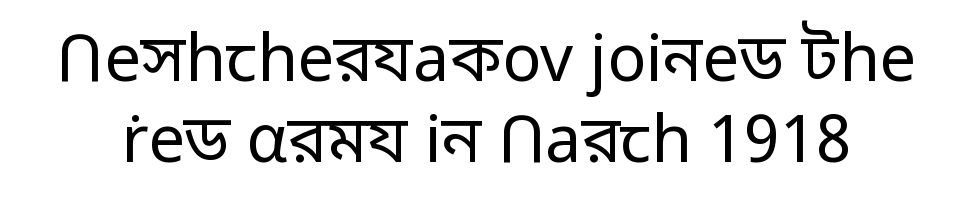
Q: Is the text bold? A: No.
Q: Is the text italic (slanted)? A: No, it is upright.
Q: Is the typeface a serif or a sans-serif typeface? A: Sans-serif.
Q: Is the text underlined? A: No.
Q: Is the spacing between letters normal or unusually wide? A: Normal.
Q: Width (condensed, normal, or wide)? A: Normal.
Q: Stroke contrast? A: Low.
Q: x-height? A: Medium.
Q: Monospaced? A: No.
